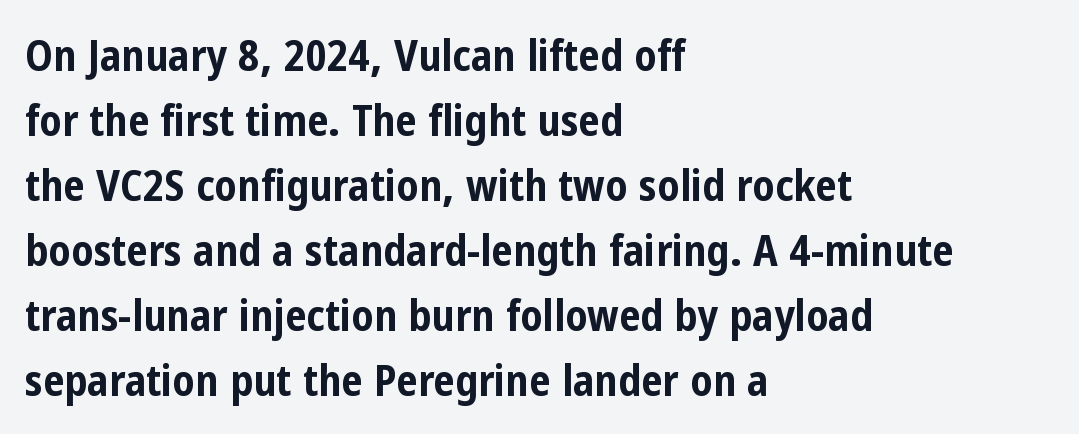
Q: Is the text bold? A: Yes.
Q: Is the text italic (slanted)? A: No, it is upright.
Q: Is the typeface a serif or a sans-serif typeface? A: Sans-serif.
Q: Is the text underlined? A: No.
Q: How is the paragraph aligned? A: Left-aligned.
Q: Is the spacing between letters normal or unusually wide? A: Normal.
Q: Is the spacing between lines tight, normal or loose? A: Normal.
Q: Width (condensed, normal, or wide)? A: Condensed.
Q: Stroke contrast? A: Low.
Q: x-height? A: Medium.
Q: Monospaced? A: No.
